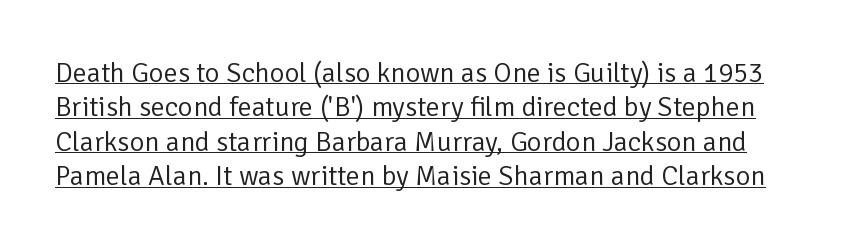
Spacing verdict: proportional, widths tailored to each character. Default kerning and tracking; the words read as compact shapes. These characters rest on top of a visible drawn line. Check where the strokes stop: nothing finishes them off — pure sans. The font sits on the lighter half of the weight spectrum, regular included. Upright lettering throughout.
